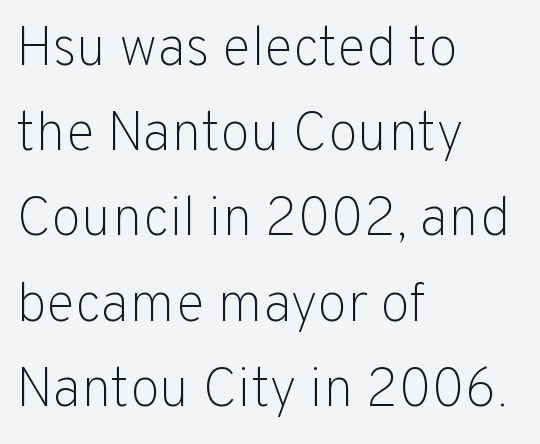
{"serif": "no", "italic": "no", "bold": "no", "weight": "light", "width": "normal", "stroke_contrast": "low", "x_height": "medium", "monospaced": "no", "underline": "no", "align": "left", "line_spacing": "normal", "line_spacing_ratio": 1.55, "letter_spacing": "normal", "letter_spacing_em": 0.0, "glyph_px": 55}
